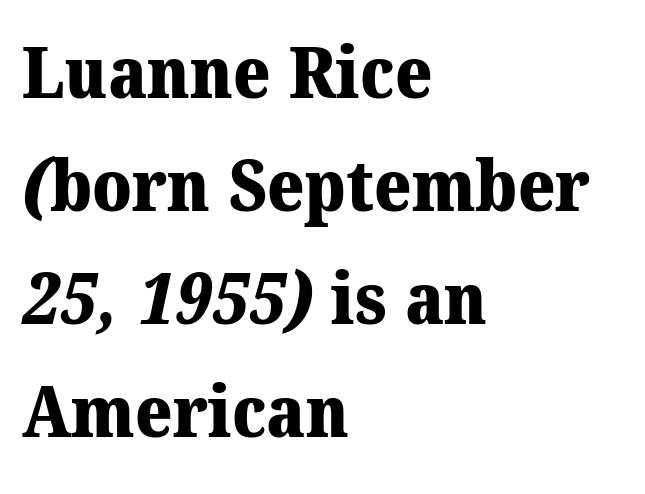
The image shows 71 px heavy serif type; set left-aligned, normal line spacing (1.59x), normal letter spacing, not underlined; medium stroke contrast and a medium x-height.
